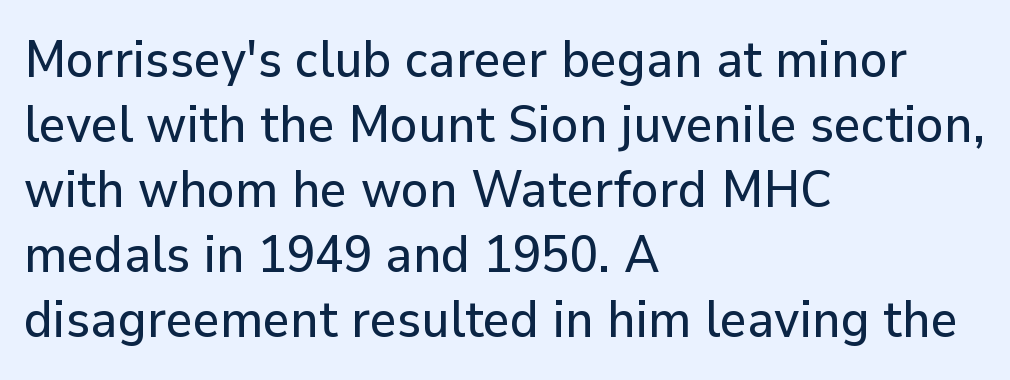
{"serif": "no", "italic": "no", "width": "normal", "stroke_contrast": "low", "x_height": "medium", "monospaced": "no", "underline": "no", "align": "left", "line_spacing": "normal", "line_spacing_ratio": 1.25, "letter_spacing": "normal", "letter_spacing_em": 0.0, "glyph_px": 52}
